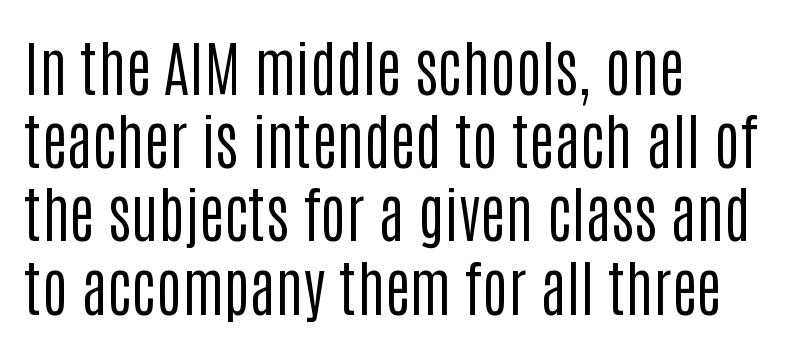
Q: Is the text bold? A: No.
Q: Is the text italic (slanted)? A: No, it is upright.
Q: Is the typeface a serif or a sans-serif typeface? A: Sans-serif.
Q: Is the text underlined? A: No.
Q: How is the paragraph aligned? A: Left-aligned.
Q: Is the spacing between letters normal or unusually wide? A: Normal.
Q: Width (condensed, normal, or wide)? A: Condensed.
Q: Stroke contrast? A: Low.
Q: x-height? A: Large.
Q: Monospaced? A: No.
